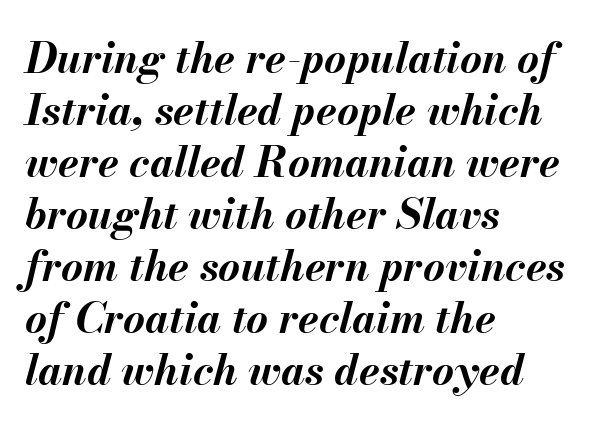
{"italic": "yes", "lean": "right", "slant_degrees": 13, "bold": "yes", "weight": "bold", "width": "normal", "stroke_contrast": "medium", "x_height": "small", "monospaced": "no", "underline": "no", "align": "left", "line_spacing_ratio": 1.24, "letter_spacing": "normal", "letter_spacing_em": 0.0, "glyph_px": 42}
